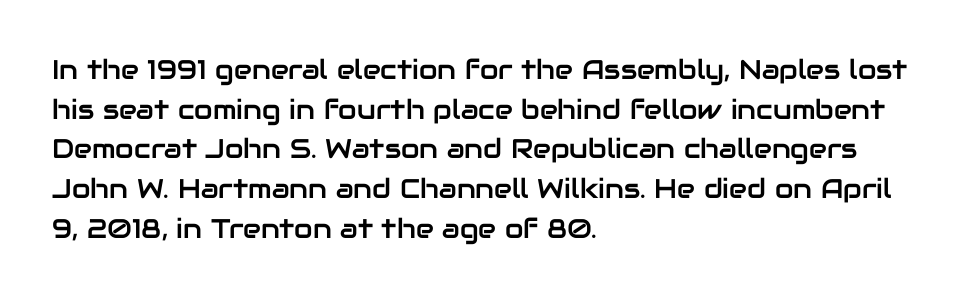
The image shows 27 px text type, upright; set left-aligned, normal line spacing (1.47x), normal letter spacing, not underlined.
